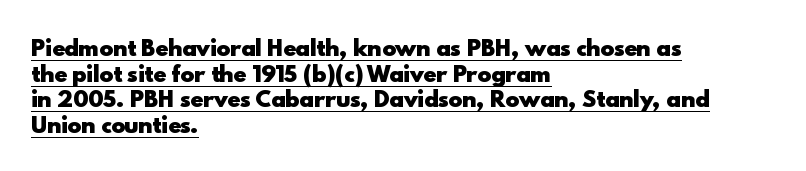
{"italic": "no", "bold": "yes", "underline": "yes", "align": "left", "line_spacing_ratio": 1.22, "letter_spacing": "normal", "letter_spacing_em": 0.0, "glyph_px": 21}
